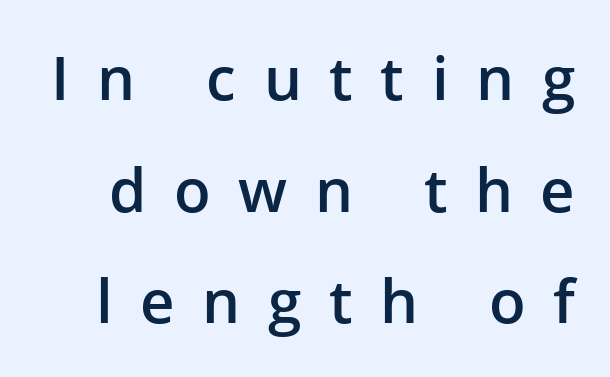
The passage shown is typed in a proportional face where columns would drift. Has an underline been added? It has not. Style check: upright. You could only call the tracking loose — the letters float apart. The passage shown is typeset with a sans-serif family.
